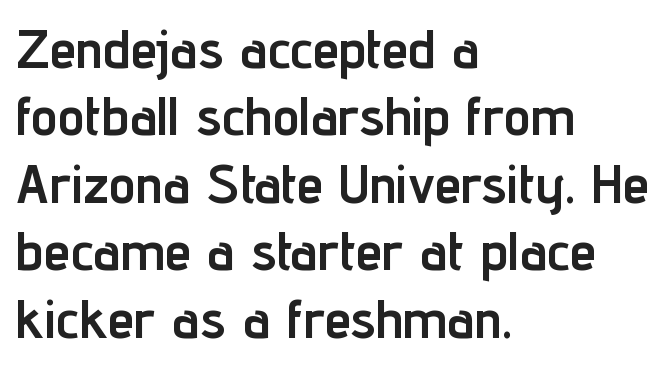
Q: Is the text bold? A: Yes.
Q: Is the text italic (slanted)? A: No, it is upright.
Q: Is the typeface a serif or a sans-serif typeface? A: Sans-serif.
Q: Is the text underlined? A: No.
Q: How is the paragraph aligned? A: Left-aligned.
Q: Is the spacing between letters normal or unusually wide? A: Normal.
Q: Is the spacing between lines tight, normal or loose? A: Normal.
Q: Width (condensed, normal, or wide)? A: Condensed.
Q: Stroke contrast? A: Low.
Q: x-height? A: Medium.
Q: Monospaced? A: No.
